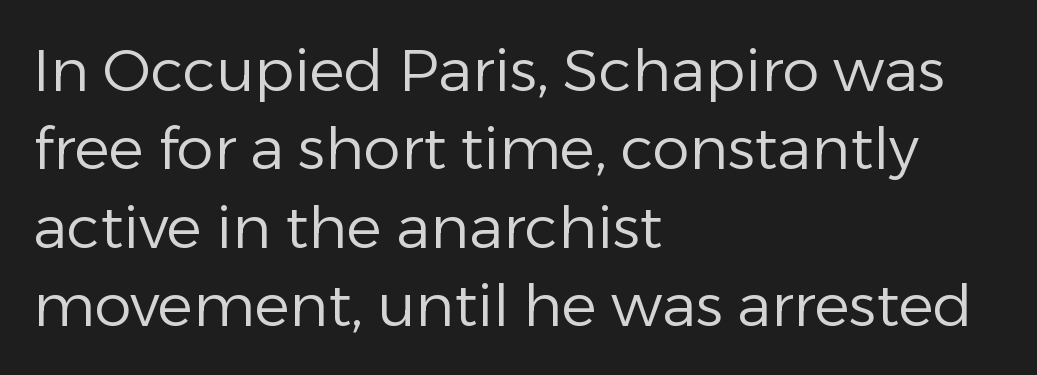
Unlike italic type, these characters show no tilt at all. Classification — sans serif. Which margin do the lines hug? The left one — the right edge is uneven. Character widths vary here, with narrow letters taking less room than wide ones.
